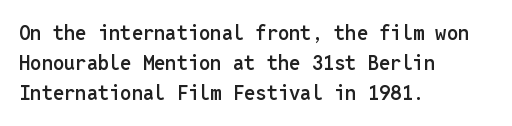
{"italic": "no", "bold": "semi", "underline": "no", "align": "left", "line_spacing": "normal", "line_spacing_ratio": 1.51, "letter_spacing": "normal", "letter_spacing_em": 0.0, "glyph_px": 20}
